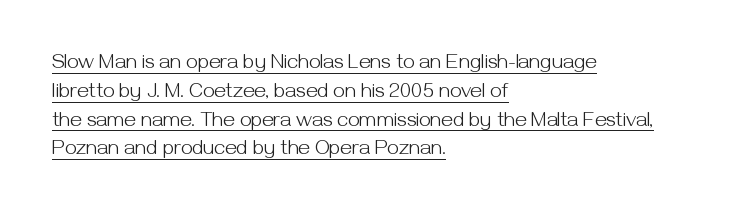
{"italic": "no", "bold": "no", "underline": "yes", "align": "left", "line_spacing": "normal", "line_spacing_ratio": 1.37, "letter_spacing": "normal", "letter_spacing_em": 0.0, "glyph_px": 21}
